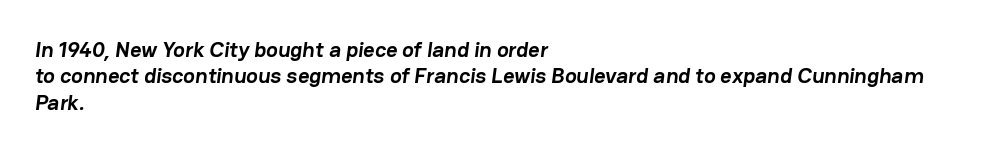
The lines in this sample share a left origin and differ only in where they stop. Underline: absent. The passage shown has conventional tracking throughout. How heavy is the stroke? Heavy — this is a bold.
